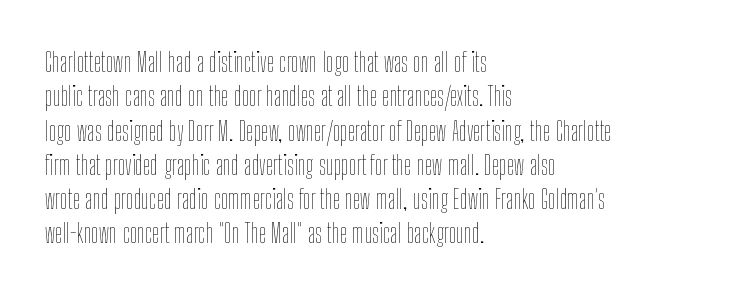
The letterforms sit at book weight or below. Honestly, the letter spacing is just normal — you wouldn't notice it. The type sits square on the baseline with zero lean. Unmarked baselines from the first word to the last. The text block is weighted toward the left margin, trailing off unevenly rightward. The designer left line spacing at the default.
